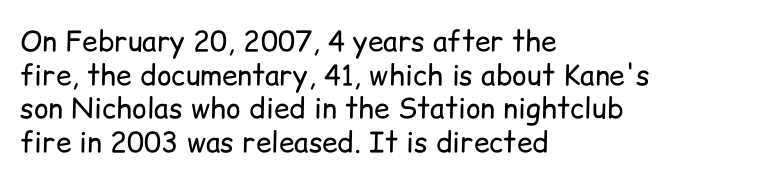
The image shows 28 px regular-weight sans-serif type, upright; set left-aligned, line spacing 1.2x, normal letter spacing, not underlined; low stroke contrast and a medium x-height.
